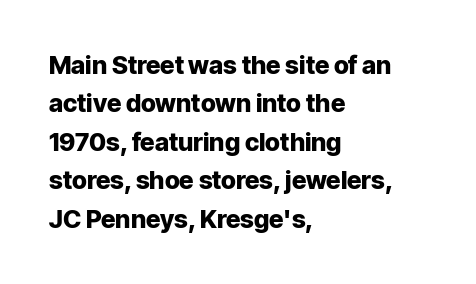
{"italic": "no", "bold": "yes", "underline": "no", "align": "left", "line_spacing": "normal", "line_spacing_ratio": 1.54, "letter_spacing": "normal", "letter_spacing_em": 0.0, "glyph_px": 25}
